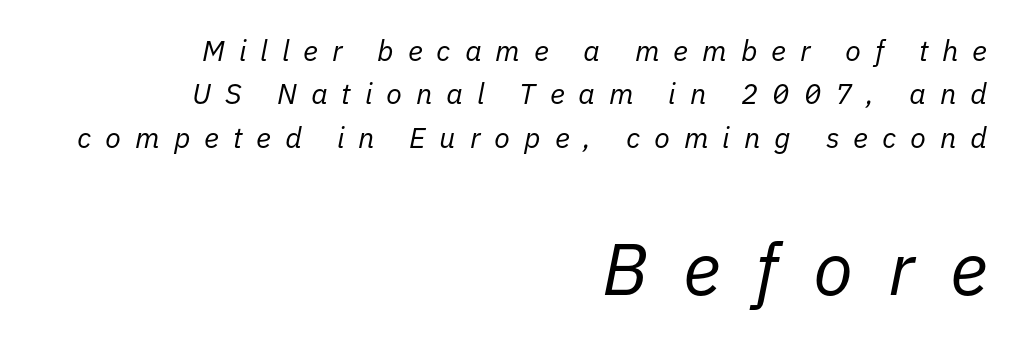
The passage shown stacks its lines at a standard gap. Spacing verdict: proportional, widths tailored to each character. The letters in the lower block stand taller than those in the block above. Designer's note — italics engaged.
